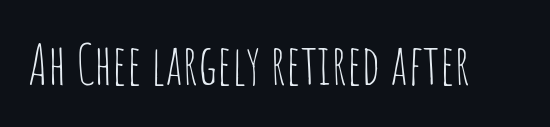
What stands out about the letter spacing? Nothing — it is the standard amount. Any mark beneath the type? The region is blank. Is this a sans? Yes — the strokes have no serifs. Ordinary non-slanted type is in use. Heaviness? Minimal to ordinary, like unemphasized prose.
